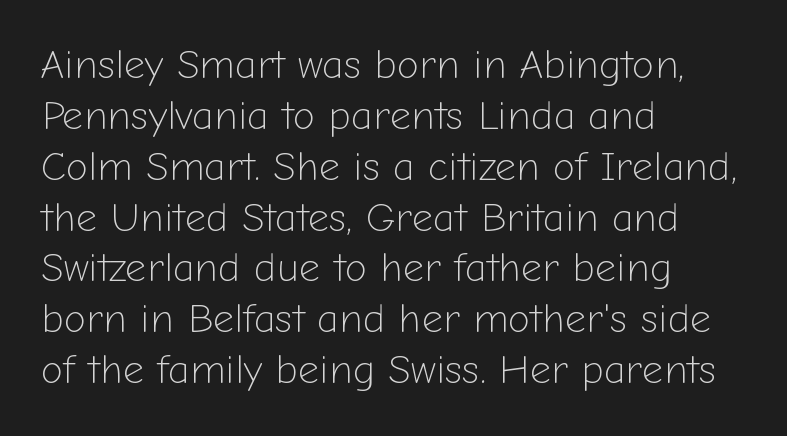
A sans-serif font was chosen for this passage. The line texture is even and compact thanks to regular tracking. Does the lettering tilt? It doesn't — this is upright. If you drew a ruler down the left edge, every line would touch it. Has an underline been added? It has not. The passage shown is not bold in any degree.
